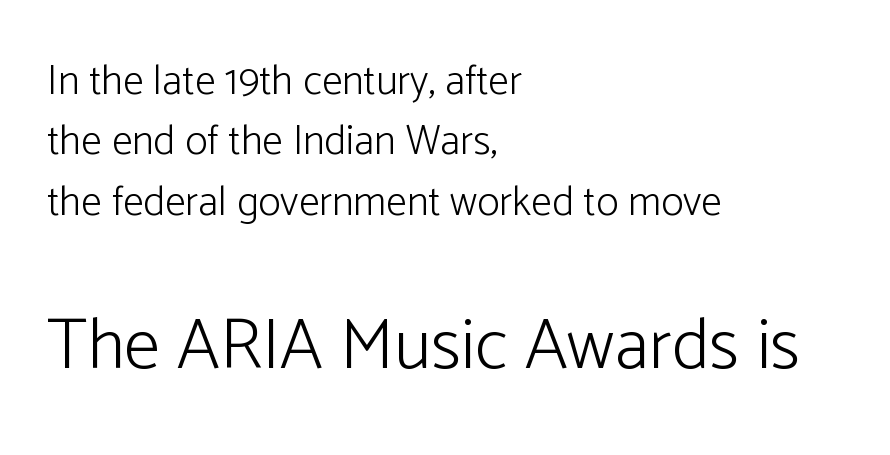
{"serif": "no", "italic": "no", "bold": "no", "weight": "light", "width": "normal", "stroke_contrast": "low", "x_height": "medium", "monospaced": "no", "underline": "no", "align": "left", "line_spacing": "normal", "line_spacing_ratio": 1.44, "letter_spacing": "normal", "letter_spacing_em": 0.0, "larger_block": "second", "size_ratio": 1.74, "glyph_px": 73}
